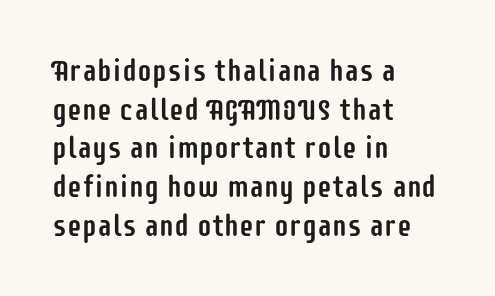
The image shows 30 px condensed sans-serif type, upright; set left-aligned, normal line spacing (1.29x), normal letter spacing, not underlined; low stroke contrast and a large x-height.
